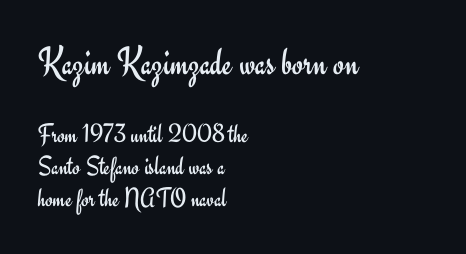
Q: Is the text bold? A: No.
Q: Is the text italic (slanted)? A: Yes.
Q: Is the typeface a serif or a sans-serif typeface? A: Sans-serif.
Q: Is the text underlined? A: No.
Q: How is the paragraph aligned? A: Left-aligned.
Q: Is the spacing between letters normal or unusually wide? A: Normal.
Q: Which block of text is set in a larger size, the first (top) or the second (bottom)? A: The first (top) one.
Q: Width (condensed, normal, or wide)? A: Normal.
Q: Stroke contrast? A: Low.
Q: x-height? A: Small.
Q: Monospaced? A: No.
